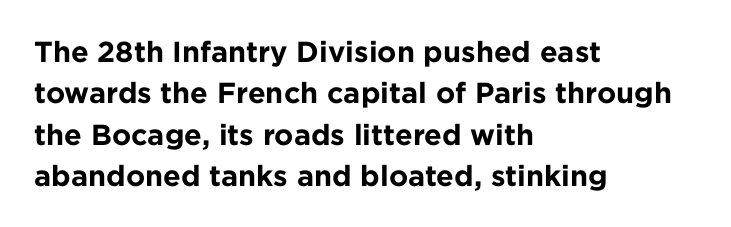
{"serif": "no", "italic": "no", "bold": "yes", "weight": "bold", "width": "normal", "stroke_contrast": "low", "x_height": "medium", "monospaced": "no", "underline": "no", "align": "left", "line_spacing": "normal", "line_spacing_ratio": 1.43, "letter_spacing": "normal", "letter_spacing_em": 0.0, "glyph_px": 29}
